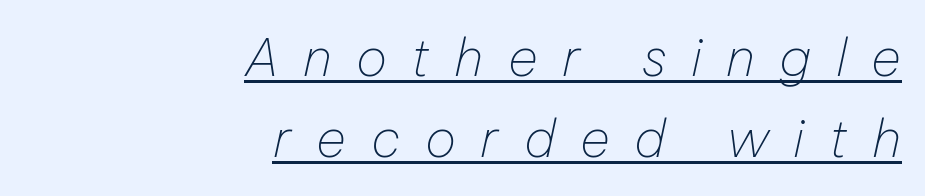
Q: Is the text bold? A: No.
Q: Is the text italic (slanted)? A: Yes, it leans right by about 12 degrees.
Q: Is the text underlined? A: Yes.
Q: How is the paragraph aligned? A: Right-aligned.
Q: Is the spacing between letters normal or unusually wide? A: Unusually wide.
Q: Is the spacing between lines tight, normal or loose? A: Normal.
Q: Width (condensed, normal, or wide)? A: Normal.
Q: Stroke contrast? A: Low.
Q: x-height? A: Medium.
Q: Monospaced? A: No.
